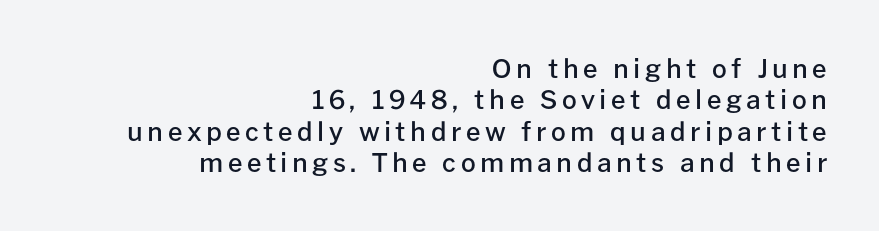
Compared with a flush-left layout, this one pins lines to the opposite, right side. Students, this is semibold: more ink than regular, less than bold. Every stem runs plumb, perpendicular to the baseline. Check under the words: just untouched page.
